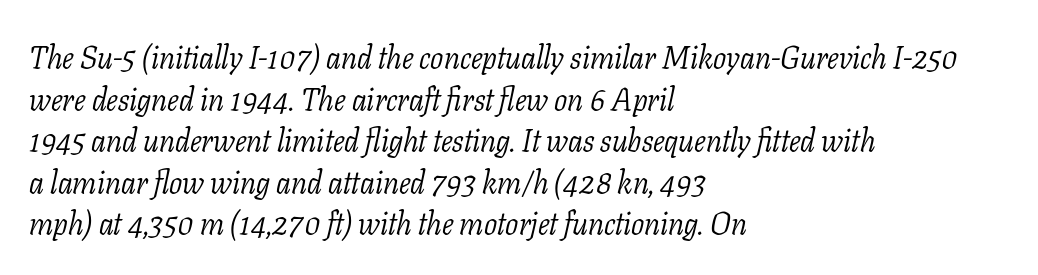
Q: Is the text bold? A: No.
Q: Is the text italic (slanted)? A: Yes, it leans right by about 11 degrees.
Q: Is the typeface a serif or a sans-serif typeface? A: Serif.
Q: Is the text underlined? A: No.
Q: How is the paragraph aligned? A: Left-aligned.
Q: Is the spacing between letters normal or unusually wide? A: Normal.
Q: Is the spacing between lines tight, normal or loose? A: Normal.
Q: Width (condensed, normal, or wide)? A: Normal.
Q: Stroke contrast? A: Low.
Q: x-height? A: Medium.
Q: Monospaced? A: No.
